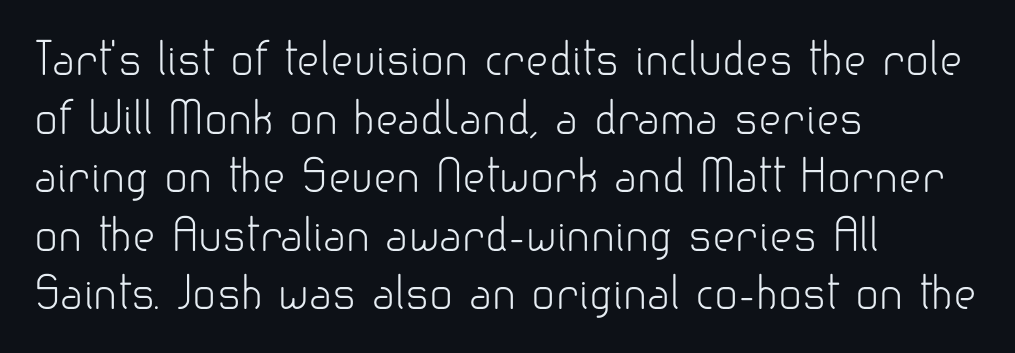
The image shows 44 px light sans-serif type, upright; set left-aligned, normal line spacing (1.33x), normal letter spacing, not underlined; low stroke contrast and a small x-height.
